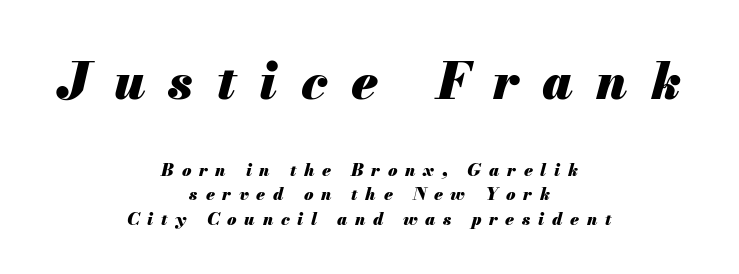
The image shows 51 px heavy type, italic (leaning right); set centered, normal line spacing (1.45x), unusually wide letter spacing (+0.46 em), not underlined; the first (top) block is 3.0x larger; medium stroke contrast and a small x-height.
